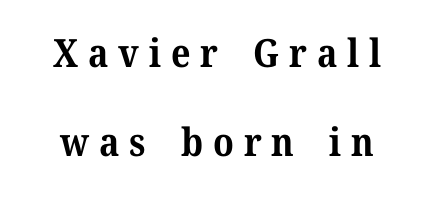
{"serif": "yes", "italic": "no", "bold": "yes", "weight": "bold", "width": "normal", "stroke_contrast": "medium", "x_height": "medium", "monospaced": "no", "underline": "no", "line_spacing": "loose", "line_spacing_ratio": 2.29, "letter_spacing": "wide", "letter_spacing_em": 0.25, "glyph_px": 39}
